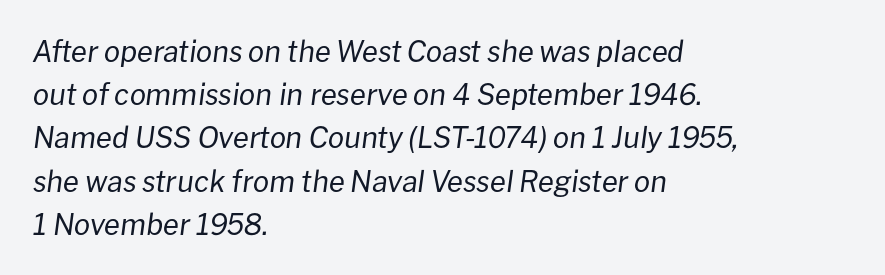
Q: Is the text bold? A: No.
Q: Is the text italic (slanted)? A: Yes, it leans right by about 8 degrees.
Q: Is the text underlined? A: No.
Q: How is the paragraph aligned? A: Left-aligned.
Q: Is the spacing between letters normal or unusually wide? A: Normal.
Q: Is the spacing between lines tight, normal or loose? A: Normal.
Q: Width (condensed, normal, or wide)? A: Normal.
Q: Stroke contrast? A: Low.
Q: x-height? A: Medium.
Q: Monospaced? A: No.
